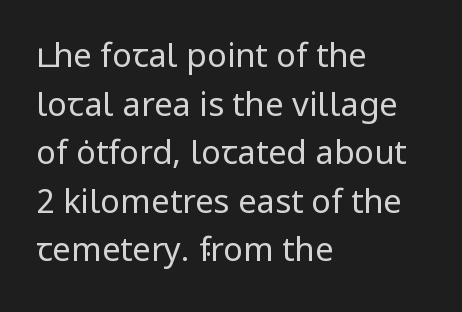
Q: Is the text bold? A: No.
Q: Is the text italic (slanted)? A: No, it is upright.
Q: Is the typeface a serif or a sans-serif typeface? A: Sans-serif.
Q: Is the text underlined? A: No.
Q: How is the paragraph aligned? A: Left-aligned.
Q: Is the spacing between letters normal or unusually wide? A: Normal.
Q: Is the spacing between lines tight, normal or loose? A: Normal.
Q: Width (condensed, normal, or wide)? A: Normal.
Q: Stroke contrast? A: Low.
Q: x-height? A: Medium.
Q: Monospaced? A: No.
